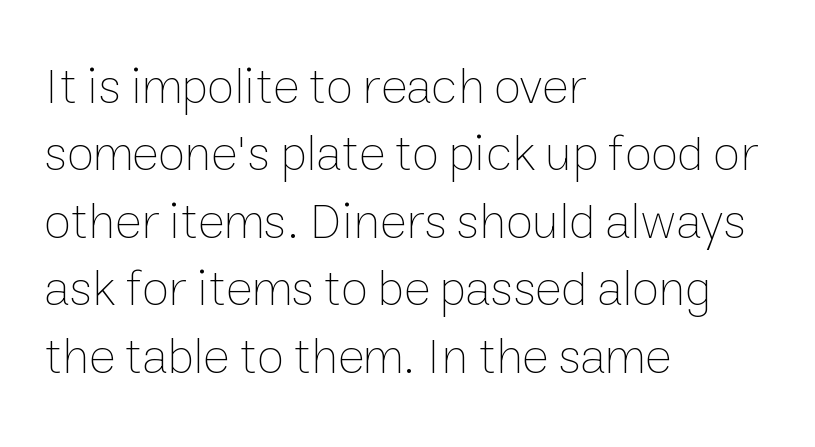
Designer's note — italics off, roman on. Note the varied advance widths — an 'i' is clearly narrower than an 'm'. Compared with a centered layout, this one pins lines to the left instead. Nobody drew a line under any word here.
